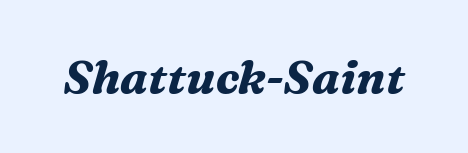
Slanted lettering throughout. Here the designer chose a conventional face with non-uniform glyph widths. Typographically, this falls in the serif category. Decoration check: the copy has no underline. Inter-character spacing is left at the font's built-in metrics.
